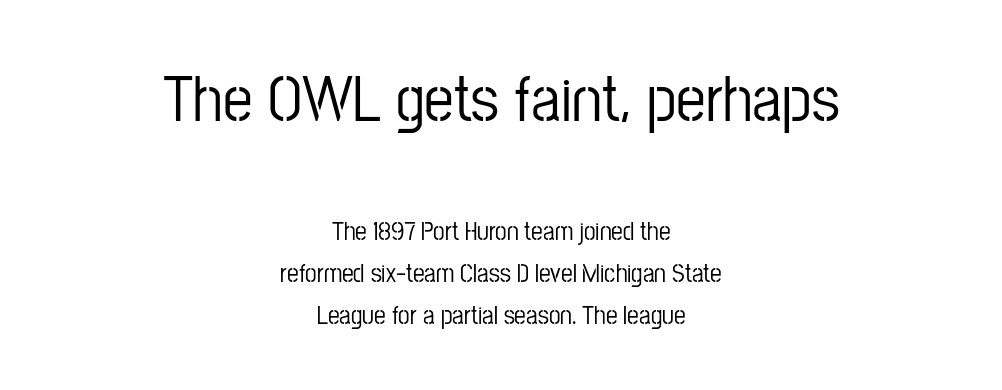
{"serif": "no", "italic": "no", "width": "condensed", "stroke_contrast": "low", "x_height": "medium", "monospaced": "no", "underline": "no", "align": "center", "line_spacing": "normal", "line_spacing_ratio": 1.62, "letter_spacing": "normal", "letter_spacing_em": 0.0, "larger_block": "first", "size_ratio": 2.54, "glyph_px": 66}
